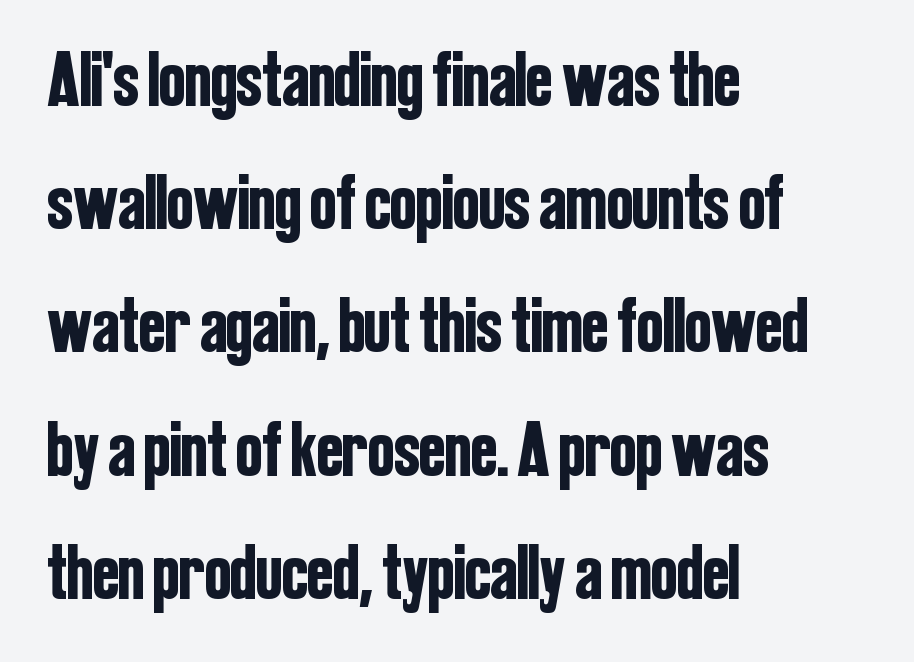
The image shows 78 px condensed sans-serif type, upright; set left-aligned, normal line spacing (1.58x), normal letter spacing, not underlined; low stroke contrast and a medium x-height.
